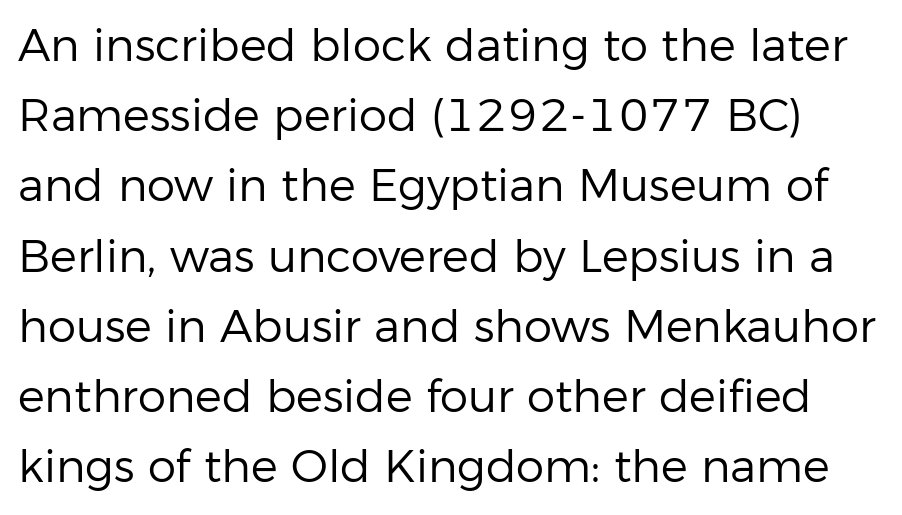
{"serif": "no", "italic": "no", "bold": "no", "weight": "regular", "width": "normal", "stroke_contrast": "low", "x_height": "medium", "monospaced": "no", "underline": "no", "line_spacing": "normal", "line_spacing_ratio": 1.56, "letter_spacing": "normal", "letter_spacing_em": 0.0, "glyph_px": 45}
